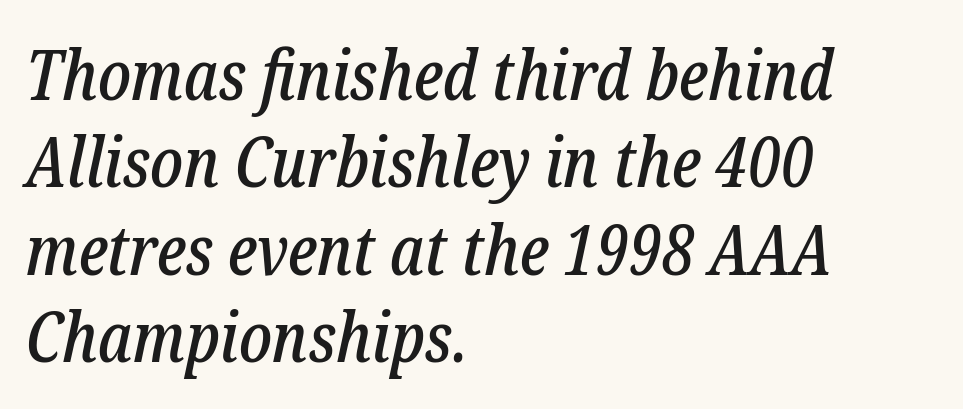
{"serif": "yes", "italic": "yes", "lean": "right", "slant_degrees": 12, "width": "condensed", "stroke_contrast": "low", "x_height": "medium", "monospaced": "no", "underline": "no", "align": "left", "line_spacing": "normal", "line_spacing_ratio": 1.25, "letter_spacing": "normal", "letter_spacing_em": 0.0, "glyph_px": 70}
